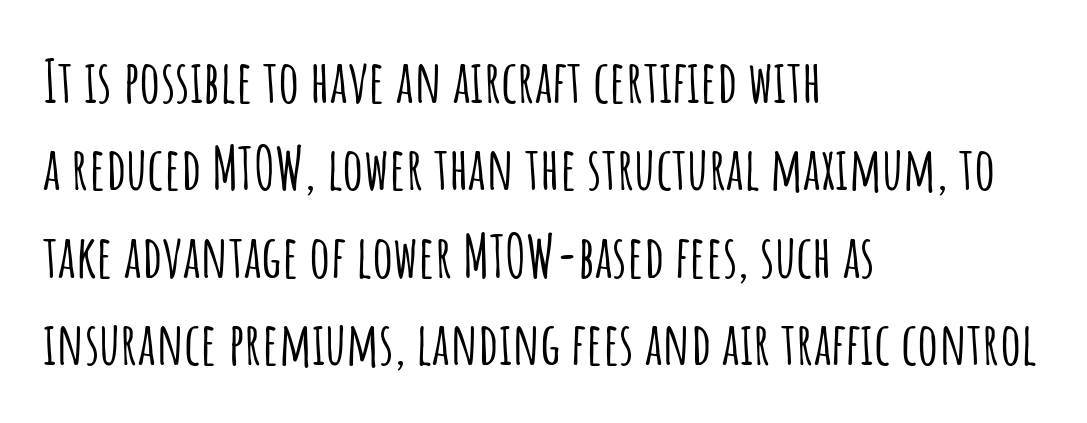
Q: Is the text italic (slanted)? A: No, it is upright.
Q: Is the typeface a serif or a sans-serif typeface? A: Sans-serif.
Q: Is the text underlined? A: No.
Q: How is the paragraph aligned? A: Left-aligned.
Q: Is the spacing between letters normal or unusually wide? A: Normal.
Q: Is the spacing between lines tight, normal or loose? A: Normal.
Q: Width (condensed, normal, or wide)? A: Condensed.
Q: Stroke contrast? A: Low.
Q: x-height? A: Large.
Q: Monospaced? A: No.
